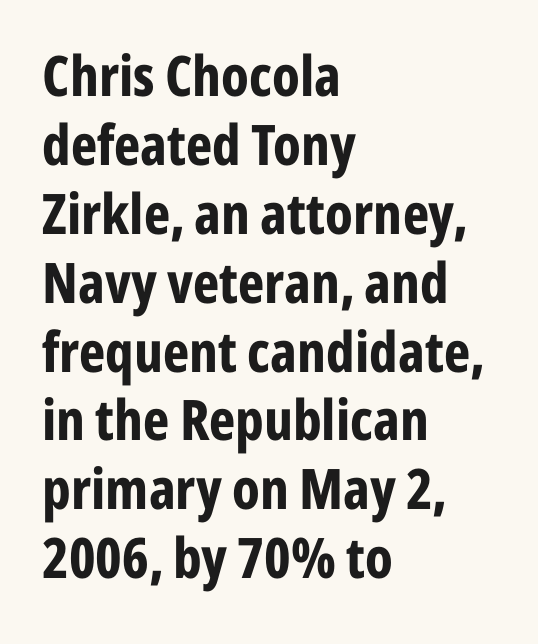
The image shows 56 px bold, condensed sans-serif type, upright; set left-aligned, line spacing 1.23x, normal letter spacing, not underlined; low stroke contrast and a medium x-height.
